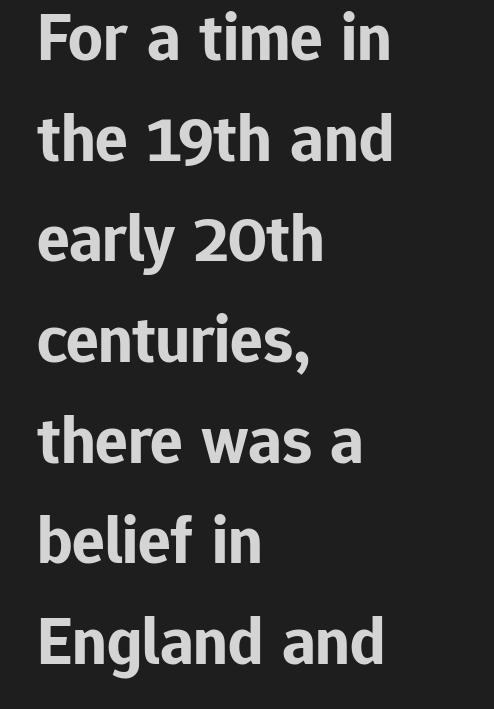
{"serif": "no", "italic": "no", "bold": "yes", "weight": "bold", "width": "normal", "stroke_contrast": "low", "x_height": "medium", "monospaced": "no", "underline": "no", "align": "left", "line_spacing": "normal", "line_spacing_ratio": 1.48, "letter_spacing": "normal", "letter_spacing_em": 0.0, "glyph_px": 68}
